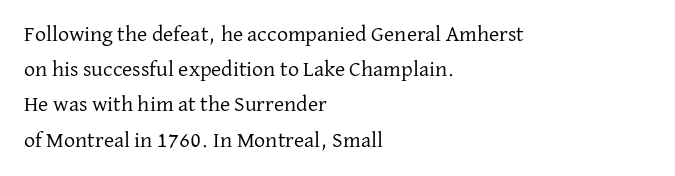
The image shows 22 px text type, upright; set left-aligned, normal line spacing (1.6x), normal letter spacing, not underlined.
